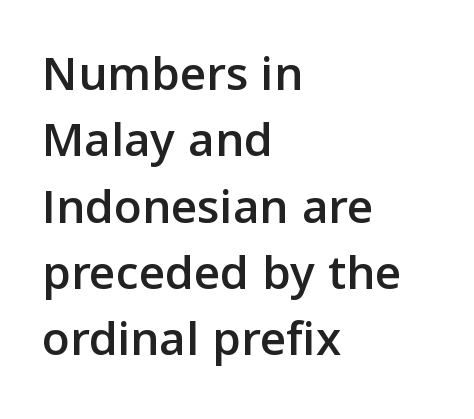
The image shows 51 px sans-serif type, upright; set left-aligned, normal line spacing (1.3x), normal letter spacing, not underlined; low stroke contrast and a medium x-height.
